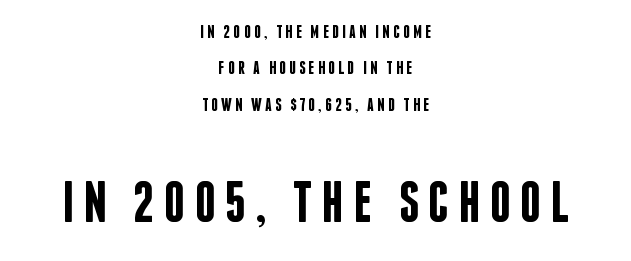
Q: Is the text bold? A: Semi-bold.
Q: Is the text italic (slanted)? A: No, it is upright.
Q: Is the typeface a serif or a sans-serif typeface? A: Sans-serif.
Q: Is the text underlined? A: No.
Q: How is the paragraph aligned? A: Centered.
Q: Is the spacing between lines tight, normal or loose? A: Loose.
Q: Which block of text is set in a larger size, the first (top) or the second (bottom)? A: The second (bottom) one.
Q: Width (condensed, normal, or wide)? A: Condensed.
Q: Stroke contrast? A: Low.
Q: x-height? A: Large.
Q: Monospaced? A: No.
